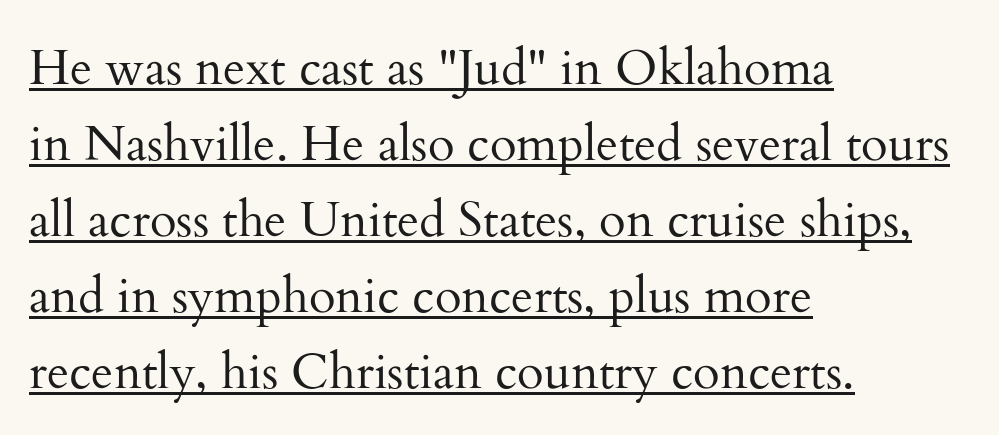
Q: Is the text bold? A: No.
Q: Is the text italic (slanted)? A: No, it is upright.
Q: Is the typeface a serif or a sans-serif typeface? A: Serif.
Q: Is the text underlined? A: Yes.
Q: How is the paragraph aligned? A: Left-aligned.
Q: Is the spacing between letters normal or unusually wide? A: Normal.
Q: Is the spacing between lines tight, normal or loose? A: Normal.
Q: Width (condensed, normal, or wide)? A: Normal.
Q: Stroke contrast? A: Medium.
Q: x-height? A: Small.
Q: Monospaced? A: No.
